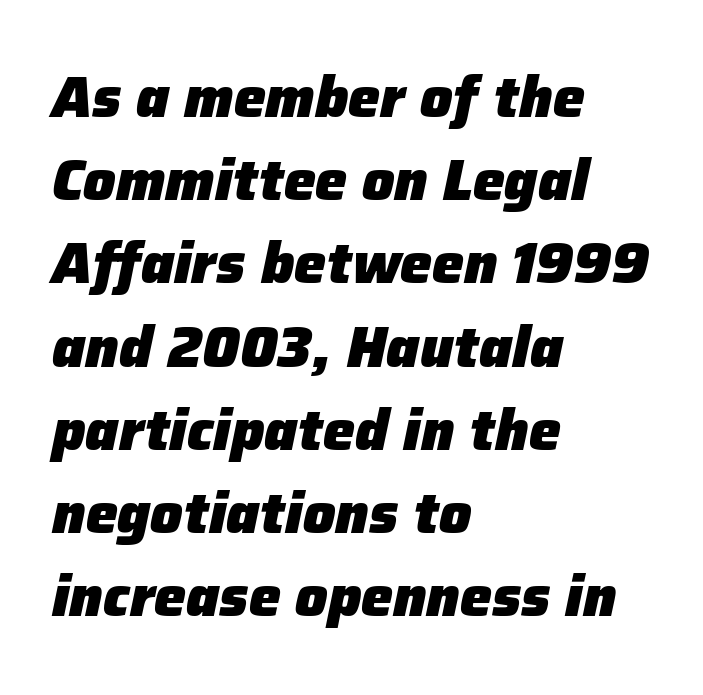
The image shows 57 px heavy type, italic (leaning right); set left-aligned, normal line spacing (1.46x), normal letter spacing, not underlined; low stroke contrast and a medium x-height.
